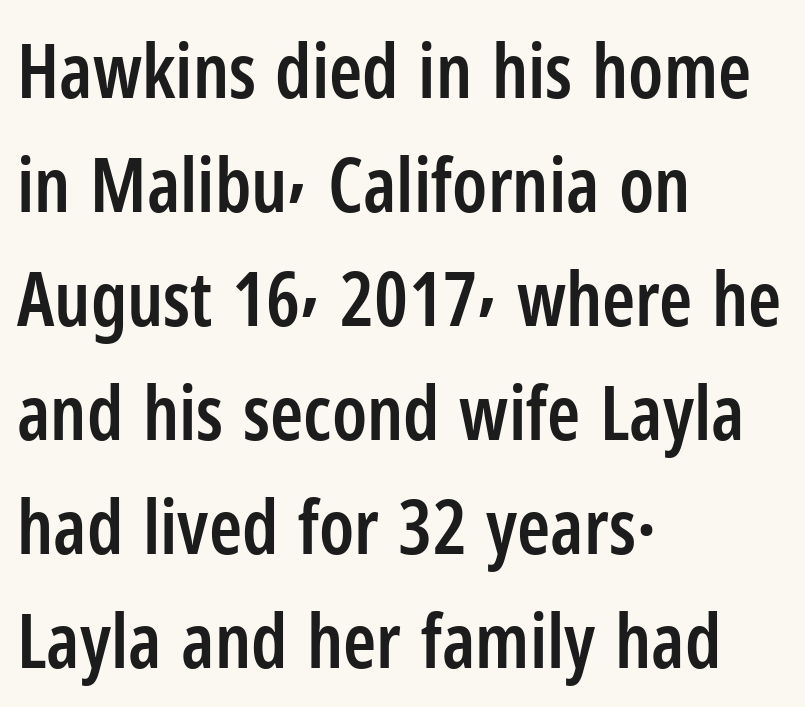
Line beginnings align vertically; line endings do not. The string is rendered with underlining switched off. The passage shown is typeset with a sans-serif family. Is this a fixed-width face? No — the glyphs have proportional, varying widths. This block has exactly the height ordinary leading produces. The letters stand straight up with perfectly vertical stems.
